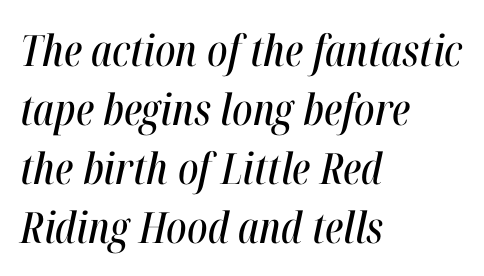
{"italic": "yes", "lean": "right", "slant_degrees": 12, "width": "condensed", "stroke_contrast": "high", "x_height": "medium", "monospaced": "no", "underline": "no", "align": "left", "line_spacing": "normal", "line_spacing_ratio": 1.37, "letter_spacing": "normal", "letter_spacing_em": 0.0, "glyph_px": 43}
